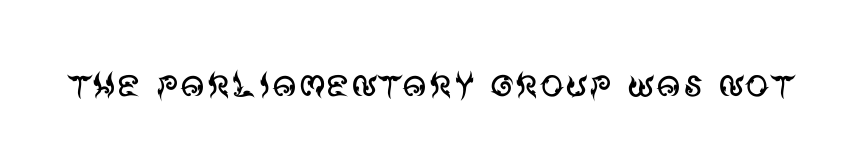
{"serif": "no", "italic": "no", "bold": "no", "weight": "regular", "width": "normal", "stroke_contrast": "medium", "x_height": "large", "monospaced": "no", "underline": "no", "letter_spacing": "normal", "letter_spacing_em": 0.0, "glyph_px": 48}
